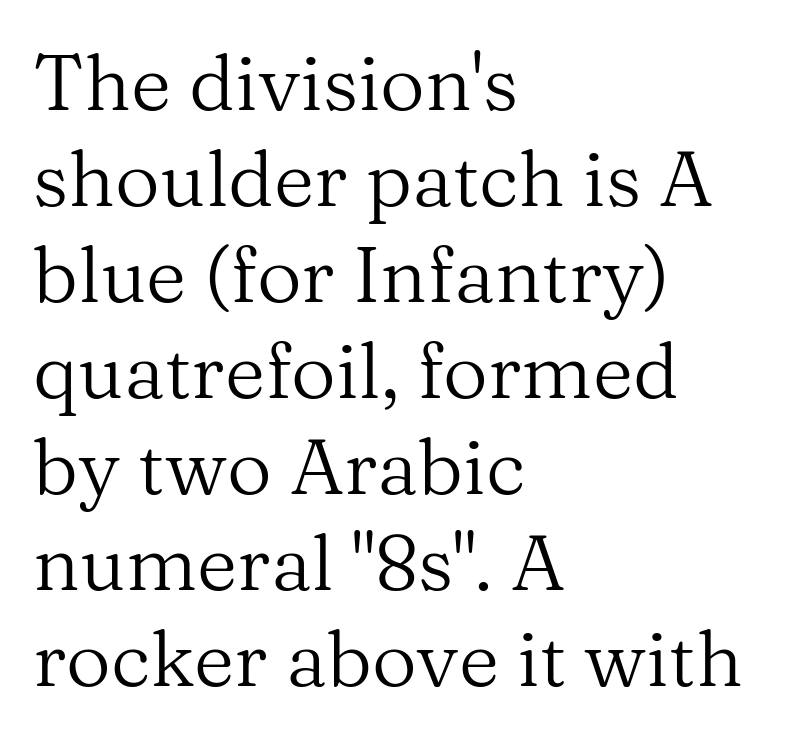
Q: Is the text bold? A: No.
Q: Is the text italic (slanted)? A: No, it is upright.
Q: Is the typeface a serif or a sans-serif typeface? A: Serif.
Q: Is the text underlined? A: No.
Q: How is the paragraph aligned? A: Left-aligned.
Q: Is the spacing between letters normal or unusually wide? A: Normal.
Q: Width (condensed, normal, or wide)? A: Normal.
Q: Stroke contrast? A: Medium.
Q: x-height? A: Medium.
Q: Monospaced? A: No.
